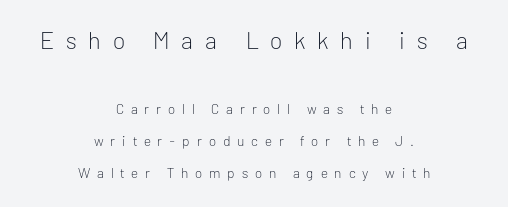
Is the stroke heavy? The answer is a plain regular-or-lighter. Which of the two is more prominent by size? The first, at the top. Airy leading. Loose tracking; the words dissolve into strings of separated letters. The specimen omits any rule beneath the text block's lines. The compositor balanced each line on the midline.
